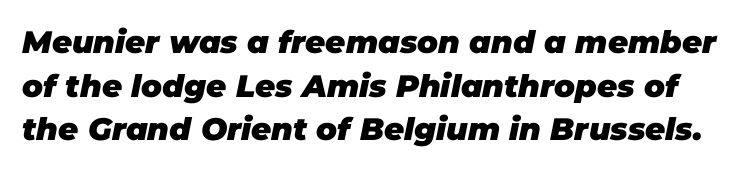
Typesetter's note: full bold, strokes at maximum text heaviness. Leading matches the norm, producing a regular column. Emphasis-style slanted type is in use. Character widths vary here, with narrow letters taking less room than wide ones. Has an underline been added? It has not.
